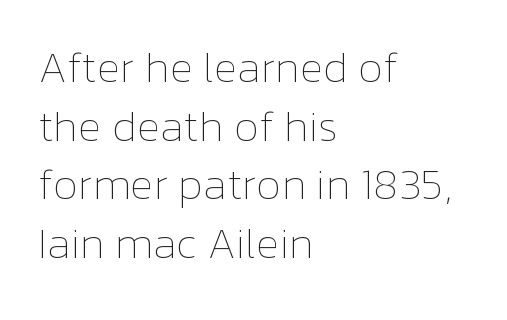
{"italic": "no", "bold": "no", "weight": "thin", "width": "normal", "stroke_contrast": "low", "x_height": "medium", "monospaced": "no", "underline": "no", "align": "left", "line_spacing": "normal", "line_spacing_ratio": 1.33, "letter_spacing": "normal", "letter_spacing_em": 0.0, "glyph_px": 44}
